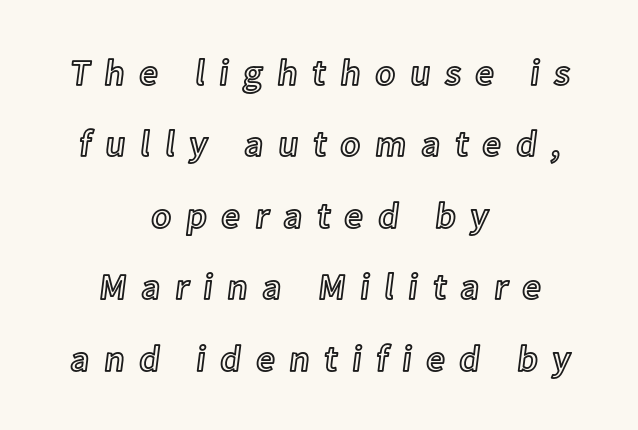
{"width": "normal", "x_height": "medium", "monospaced": "no", "underline": "no", "align": "center", "line_spacing": "loose", "line_spacing_ratio": 1.93, "letter_spacing": "wide", "letter_spacing_em": 0.39, "glyph_px": 37}
